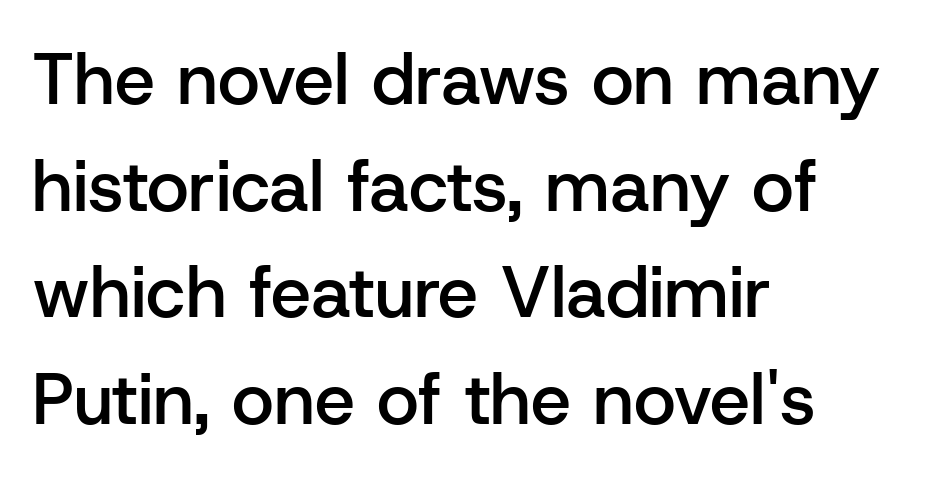
Q: Is the text bold? A: Semi-bold.
Q: Is the text italic (slanted)? A: No, it is upright.
Q: Is the typeface a serif or a sans-serif typeface? A: Sans-serif.
Q: Is the text underlined? A: No.
Q: How is the paragraph aligned? A: Left-aligned.
Q: Is the spacing between letters normal or unusually wide? A: Normal.
Q: Is the spacing between lines tight, normal or loose? A: Normal.
Q: Width (condensed, normal, or wide)? A: Normal.
Q: Stroke contrast? A: Low.
Q: x-height? A: Medium.
Q: Monospaced? A: No.
